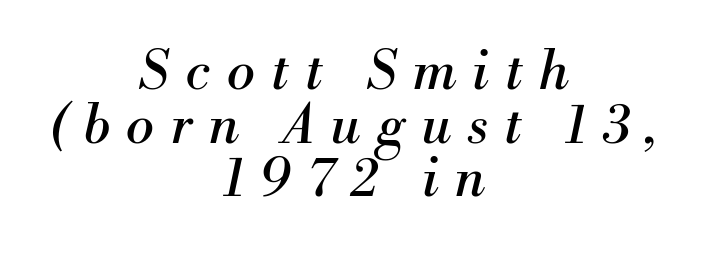
Q: Is the text bold? A: No.
Q: Is the text italic (slanted)? A: Yes, it leans right by about 13 degrees.
Q: Is the typeface a serif or a sans-serif typeface? A: Serif.
Q: Is the text underlined? A: No.
Q: How is the paragraph aligned? A: Centered.
Q: Is the spacing between letters normal or unusually wide? A: Unusually wide.
Q: Is the spacing between lines tight, normal or loose? A: Tight.
Q: Width (condensed, normal, or wide)? A: Normal.
Q: Stroke contrast? A: Medium.
Q: x-height? A: Small.
Q: Monospaced? A: No.
